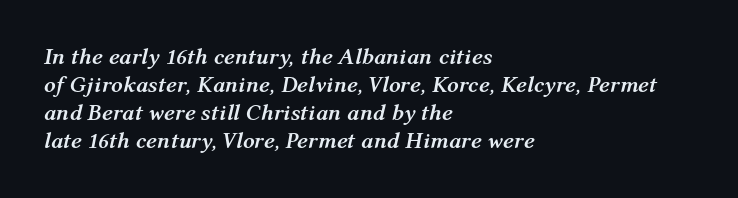
{"italic": "yes", "lean": "right", "slant_degrees": 12, "bold": "yes", "underline": "no", "align": "left", "line_spacing_ratio": 1.22, "letter_spacing": "normal", "letter_spacing_em": 0.0, "glyph_px": 23}
